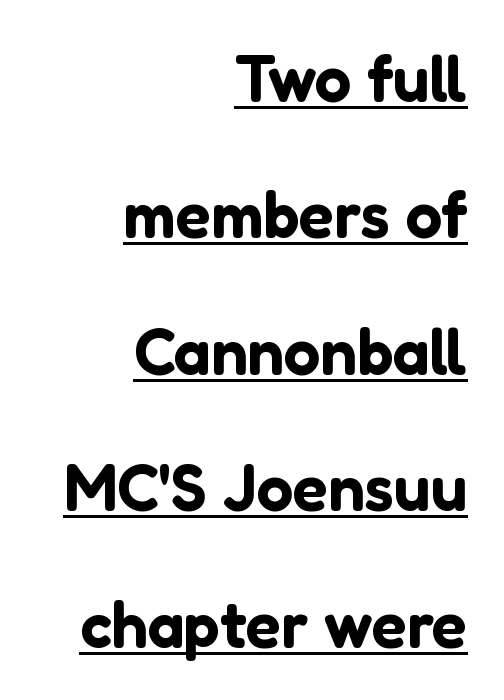
{"serif": "no", "italic": "no", "width": "normal", "stroke_contrast": "low", "x_height": "medium", "monospaced": "no", "underline": "yes", "align": "right", "line_spacing": "loose", "line_spacing_ratio": 2.1, "letter_spacing": "normal", "letter_spacing_em": 0.0, "glyph_px": 65}
